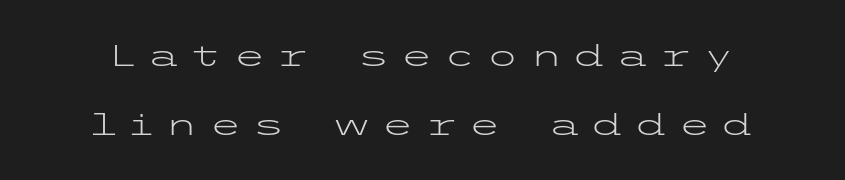
The image shows 30 px light, wide sans-serif type, upright; set loose line spacing (2.29x), unusually wide letter spacing (+0.34 em), not underlined; low stroke contrast and a medium x-height.
